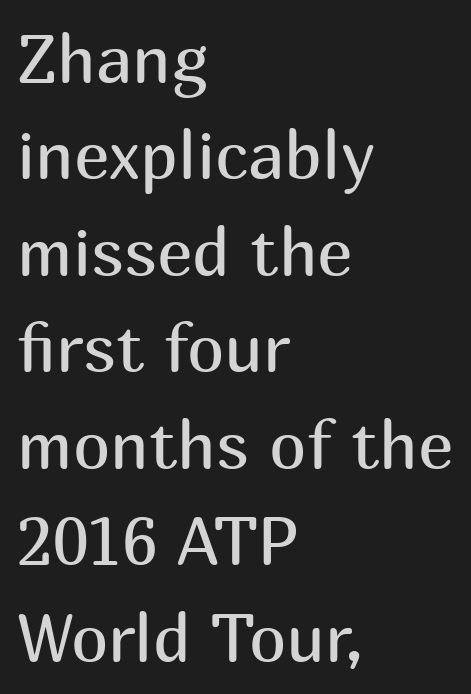
{"serif": "no", "italic": "no", "bold": "no", "weight": "regular", "width": "normal", "stroke_contrast": "medium", "x_height": "medium", "monospaced": "no", "underline": "no", "align": "left", "line_spacing": "normal", "line_spacing_ratio": 1.44, "letter_spacing": "normal", "letter_spacing_em": 0.0, "glyph_px": 67}
